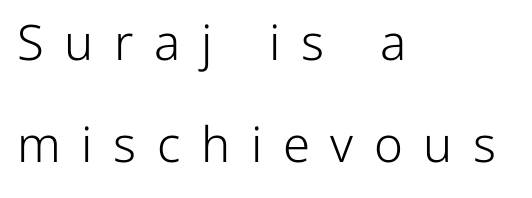
Q: Is the text bold? A: No.
Q: Is the text italic (slanted)? A: No, it is upright.
Q: Is the typeface a serif or a sans-serif typeface? A: Sans-serif.
Q: Is the text underlined? A: No.
Q: How is the paragraph aligned? A: Left-aligned.
Q: Is the spacing between letters normal or unusually wide? A: Unusually wide.
Q: Is the spacing between lines tight, normal or loose? A: Loose.
Q: Width (condensed, normal, or wide)? A: Normal.
Q: Stroke contrast? A: Low.
Q: x-height? A: Medium.
Q: Monospaced? A: No.
